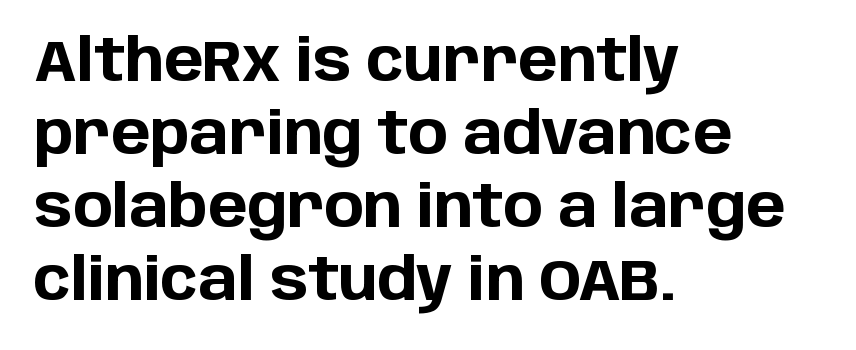
{"serif": "no", "italic": "no", "bold": "yes", "weight": "bold", "width": "normal", "stroke_contrast": "low", "x_height": "large", "monospaced": "no", "underline": "no", "align": "left", "line_spacing_ratio": 1.24, "letter_spacing": "normal", "letter_spacing_em": 0.0, "glyph_px": 59}
